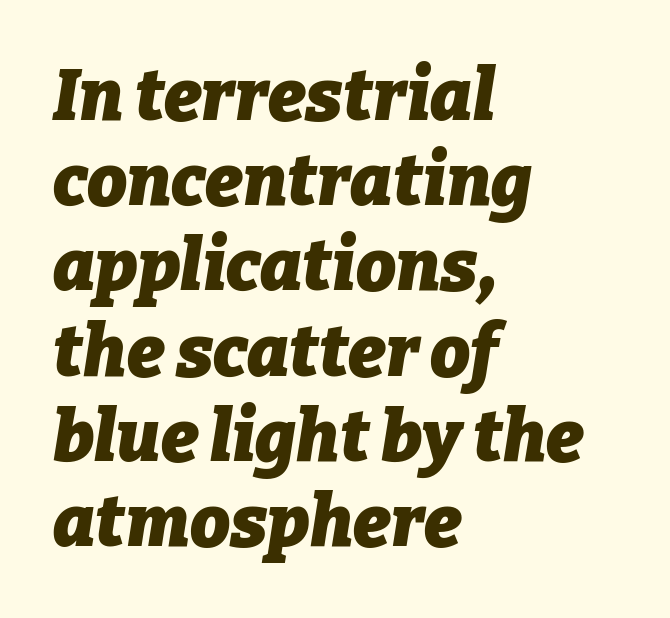
The letterforms sit shoulder to shoulder at normal distance. This sample is left-justified, so line endings fall wherever the words run out. Glance below the letters and you will spot only blank space. The font is running at its bold setting. This sample uses an oblique cut, with every glyph tilted off the vertical.
